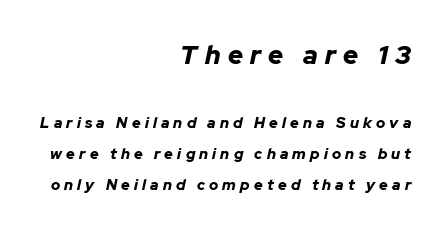
Q: Is the text bold? A: Yes.
Q: Is the text italic (slanted)? A: Yes, it leans right by about 12 degrees.
Q: Is the text underlined? A: No.
Q: How is the paragraph aligned? A: Right-aligned.
Q: Is the spacing between letters normal or unusually wide? A: Unusually wide.
Q: Is the spacing between lines tight, normal or loose? A: Loose.
Q: Which block of text is set in a larger size, the first (top) or the second (bottom)? A: The first (top) one.
